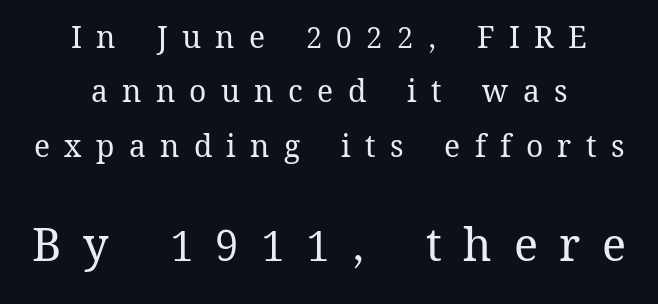
{"italic": "no", "bold": "no", "weight": "regular", "width": "normal", "stroke_contrast": "medium", "x_height": "medium", "monospaced": "no", "underline": "no", "align": "center", "line_spacing_ratio": 1.81, "letter_spacing": "wide", "letter_spacing_em": 0.48, "larger_block": "second", "size_ratio": 1.5, "glyph_px": 45}
